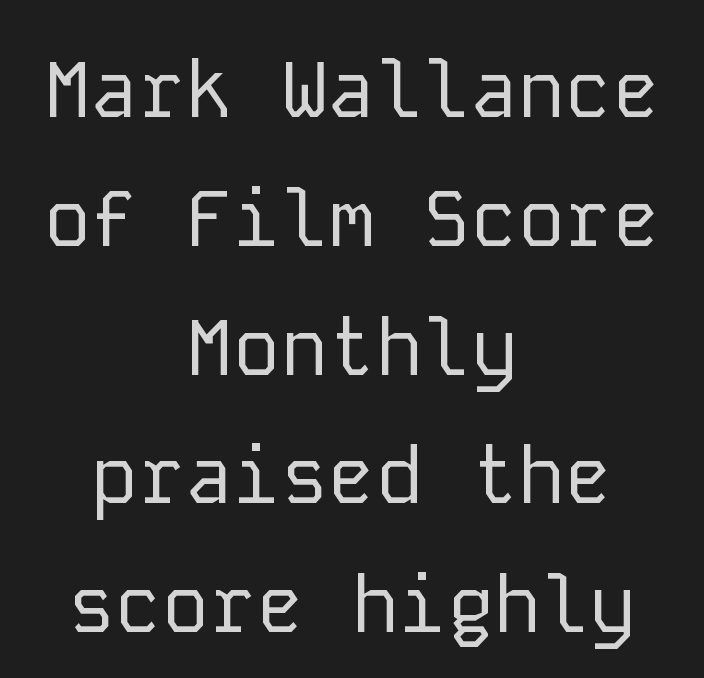
{"serif": "no", "italic": "no", "bold": "no", "weight": "regular", "width": "normal", "stroke_contrast": "low", "x_height": "medium", "monospaced": "yes", "underline": "no", "align": "center", "line_spacing": "normal", "line_spacing_ratio": 1.63, "letter_spacing": "normal", "letter_spacing_em": 0.0, "glyph_px": 79}
